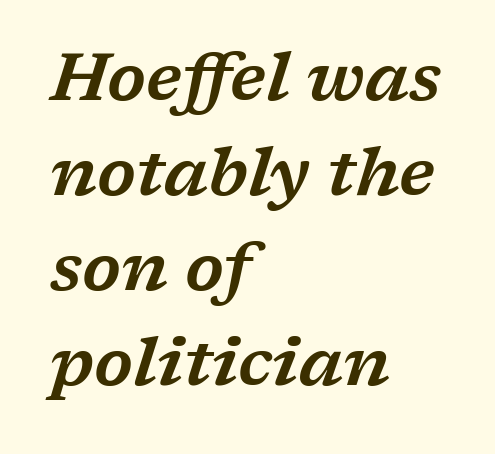
The image shows 67 px wide serif type, italic (leaning right); set left-aligned, normal line spacing (1.42x), normal letter spacing, not underlined; low stroke contrast and a medium x-height.
